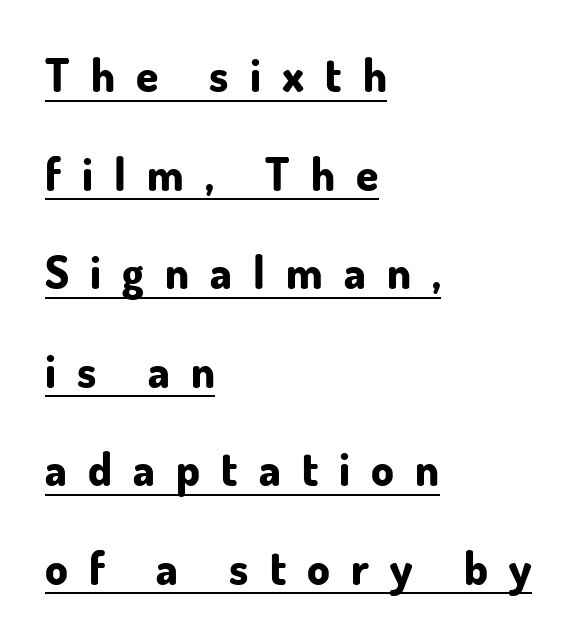
Italic? Not at all — the glyphs are vertical. Students, this is bold: see how much ink each stroke carries. Are there feet on the stems? There aren't — it's a sans. These lines are set flush left with a ragged right edge. Glyph-to-glyph distance is far greater than everyday printed text. You could not count columns in this text — the font is proportionally spaced.
